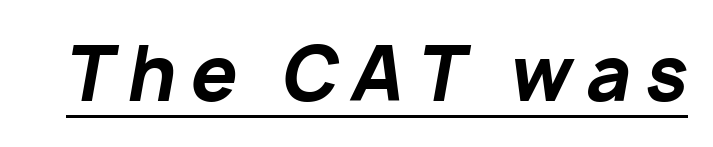
{"italic": "yes", "lean": "right", "slant_degrees": 10, "bold": "yes", "weight": "bold", "width": "normal", "stroke_contrast": "low", "x_height": "medium", "monospaced": "no", "underline": "yes", "glyph_px": 74}
